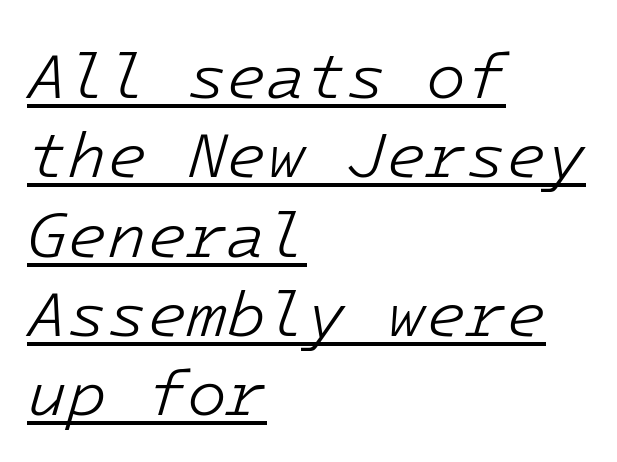
Q: Is the text bold? A: No.
Q: Is the text italic (slanted)? A: Yes, it leans right by about 16 degrees.
Q: Is the text underlined? A: Yes.
Q: How is the paragraph aligned? A: Left-aligned.
Q: Is the spacing between letters normal or unusually wide? A: Normal.
Q: Width (condensed, normal, or wide)? A: Normal.
Q: Stroke contrast? A: Low.
Q: x-height? A: Medium.
